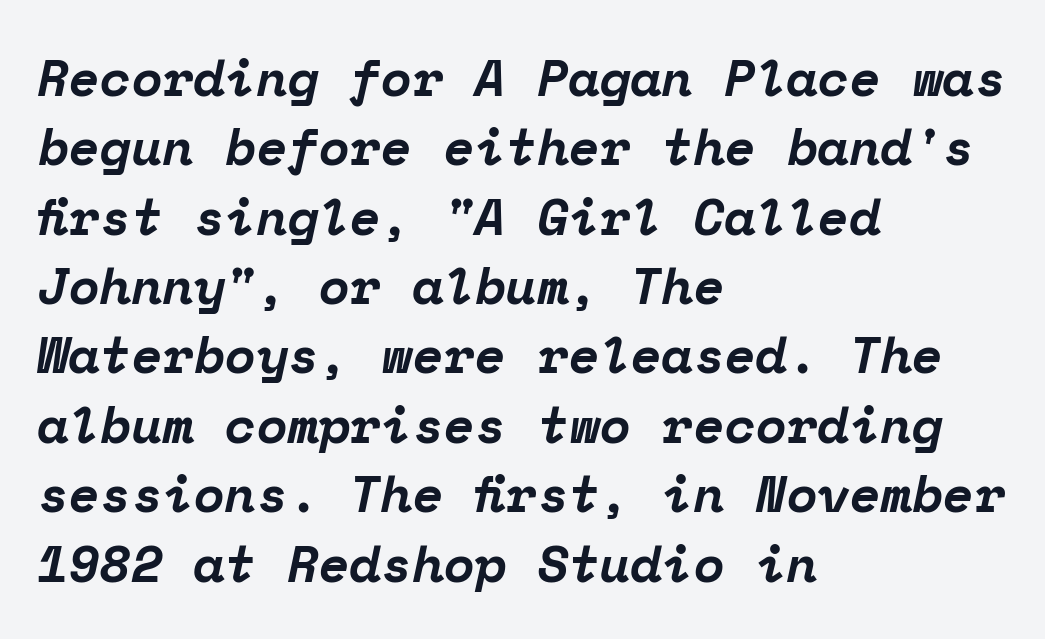
The designer left line spacing at the default. Note the uniform advance width — an 'i' takes as much space as an 'm'. You could call the tracking neutral — neither tight nor loose. Caption: multi-line text, flush left, ragged right.
